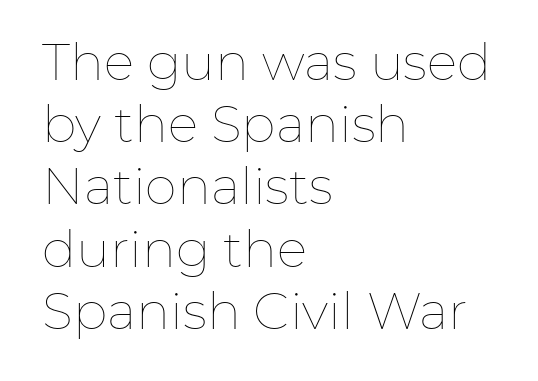
{"italic": "no", "bold": "no", "weight": "thin", "width": "normal", "stroke_contrast": "low", "x_height": "medium", "monospaced": "no", "underline": "no", "align": "left", "line_spacing_ratio": 1.22, "letter_spacing": "normal", "letter_spacing_em": 0.0, "glyph_px": 51}
